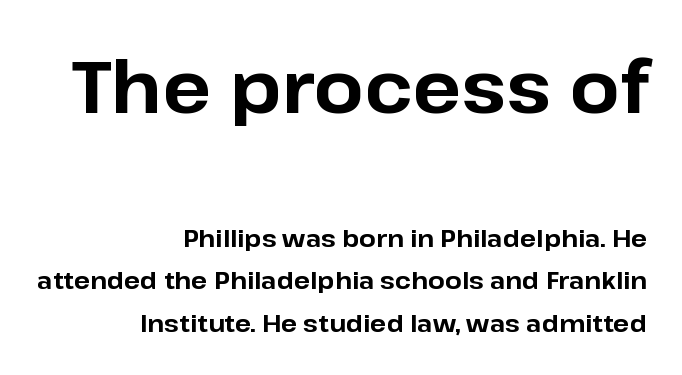
Caption: upper text group enlarged, lower text group reduced. What weight is shown? A full bold with thick strokes. No word sits above an underline. Every character sits straight up, as roman type does. The compositor pushed each line to the right boundary.
